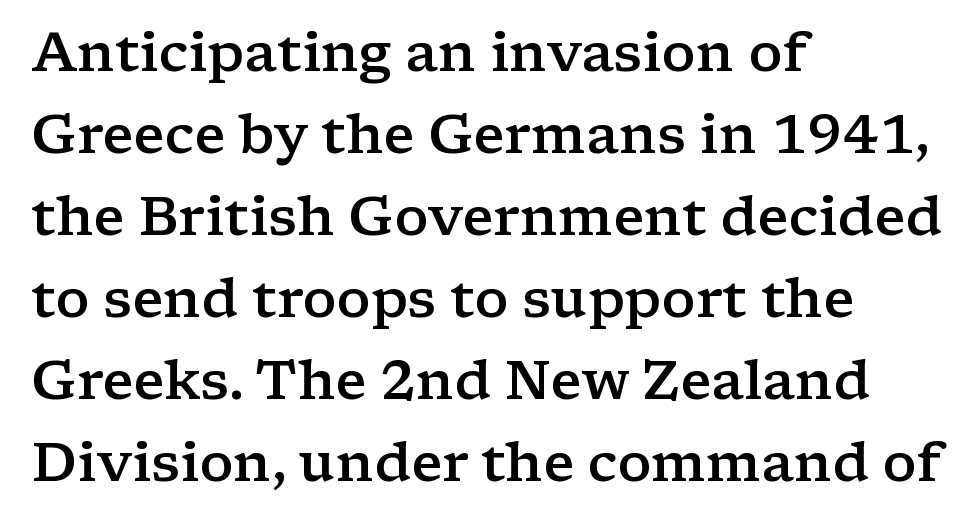
Q: Is the text bold? A: Semi-bold.
Q: Is the text italic (slanted)? A: No, it is upright.
Q: Is the typeface a serif or a sans-serif typeface? A: Serif.
Q: Is the text underlined? A: No.
Q: How is the paragraph aligned? A: Left-aligned.
Q: Is the spacing between letters normal or unusually wide? A: Normal.
Q: Is the spacing between lines tight, normal or loose? A: Normal.
Q: Width (condensed, normal, or wide)? A: Wide.
Q: Stroke contrast? A: Low.
Q: x-height? A: Medium.
Q: Monospaced? A: No.
